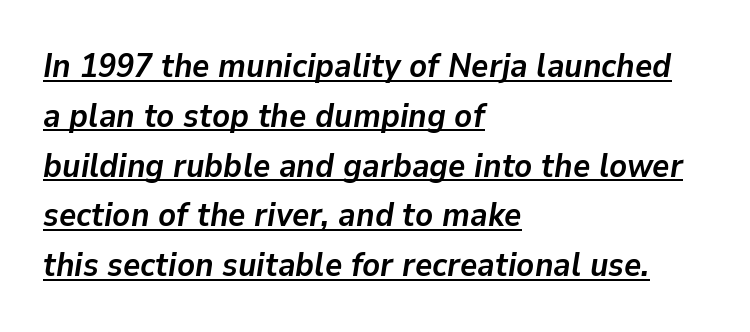
The image shows 33 px semibold type, italic (leaning right); set left-aligned, normal line spacing (1.51x), normal letter spacing, underlined; low stroke contrast and a medium x-height.
